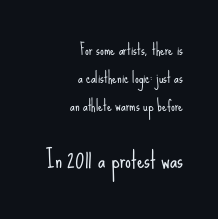
{"italic": "no", "bold": "no", "underline": "no", "align": "right", "line_spacing_ratio": 1.86, "letter_spacing": "normal", "letter_spacing_em": 0.0, "larger_block": "second", "size_ratio": 1.53, "glyph_px": 23}
